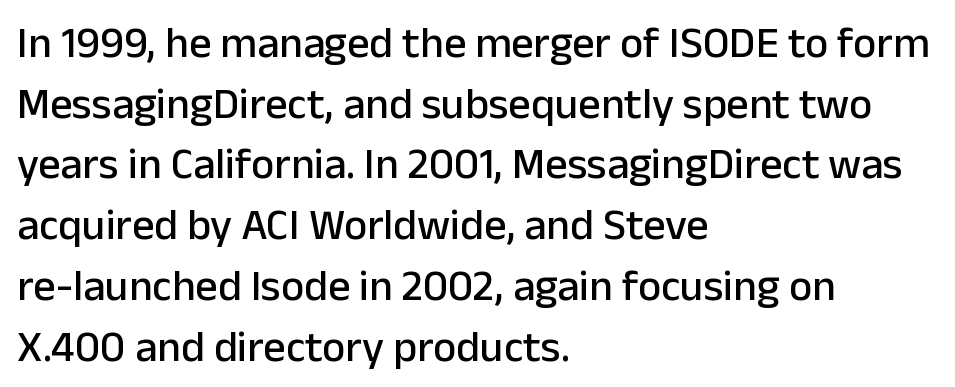
{"serif": "no", "italic": "no", "width": "normal", "stroke_contrast": "low", "x_height": "medium", "monospaced": "no", "underline": "no", "align": "left", "line_spacing": "normal", "line_spacing_ratio": 1.38, "letter_spacing": "normal", "letter_spacing_em": 0.0, "glyph_px": 44}
